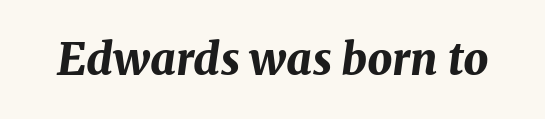
Q: Is the text bold? A: Yes.
Q: Is the text italic (slanted)? A: Yes, it leans right by about 8 degrees.
Q: Is the text underlined? A: No.
Q: Is the spacing between letters normal or unusually wide? A: Normal.
Q: Width (condensed, normal, or wide)? A: Normal.
Q: Stroke contrast? A: Medium.
Q: x-height? A: Medium.
Q: Monospaced? A: No.
